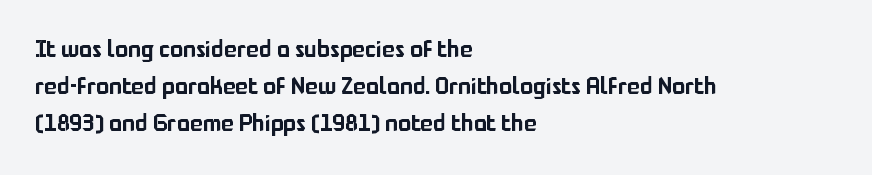
{"italic": "no", "underline": "no", "align": "left", "line_spacing": "normal", "line_spacing_ratio": 1.55, "letter_spacing": "normal", "letter_spacing_em": 0.0, "glyph_px": 24}
